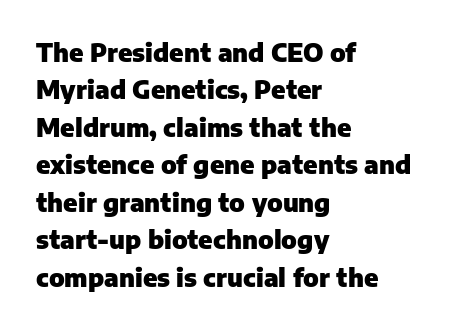
Q: Is the text bold? A: Yes.
Q: Is the text italic (slanted)? A: No, it is upright.
Q: Is the text underlined? A: No.
Q: How is the paragraph aligned? A: Left-aligned.
Q: Is the spacing between letters normal or unusually wide? A: Normal.
Q: Is the spacing between lines tight, normal or loose? A: Normal.
